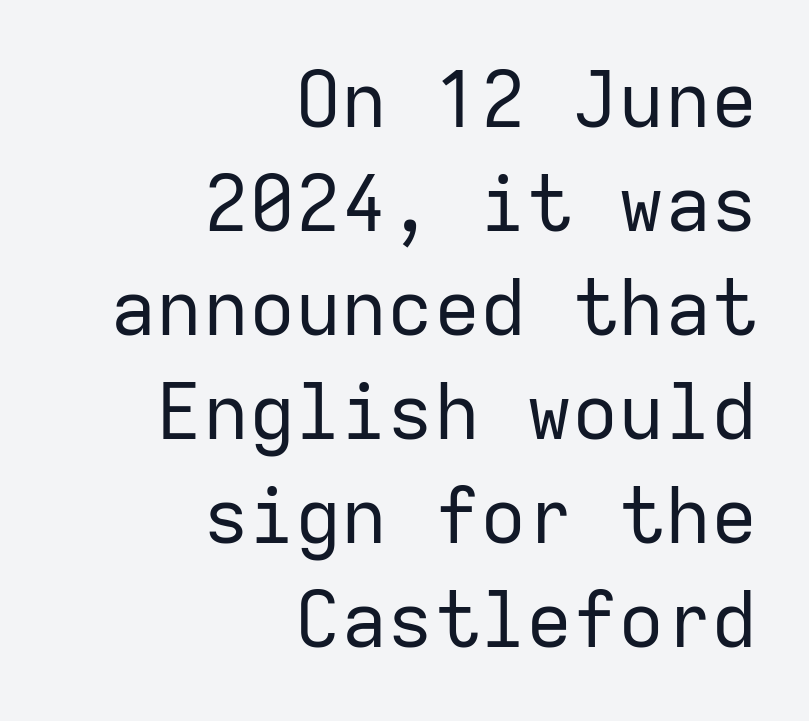
A typesetter would mark this as roman, not italic. A typesetter would call this leading conventional body-copy spacing. The rendering uses typewriter-style spacing with identical character cells. Default kerning and tracking; the words read as compact shapes. Each row of text sits above clean, open space.
